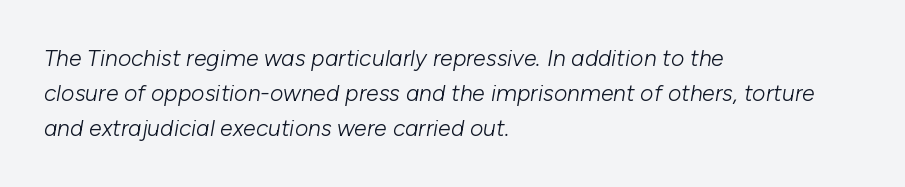
{"italic": "yes", "lean": "right", "slant_degrees": 10, "bold": "no", "underline": "no", "align": "left", "line_spacing": "normal", "line_spacing_ratio": 1.53, "letter_spacing": "normal", "letter_spacing_em": 0.0, "glyph_px": 23}
